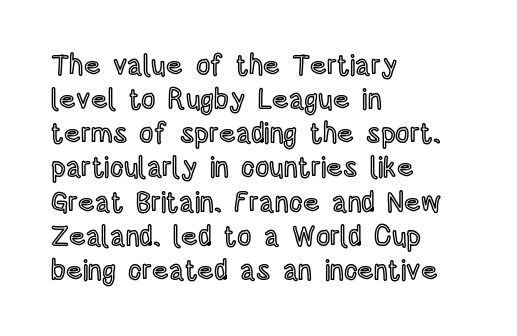
Q: Is the text italic (slanted)? A: No, it is upright.
Q: Is the text underlined? A: No.
Q: How is the paragraph aligned? A: Left-aligned.
Q: Is the spacing between letters normal or unusually wide? A: Normal.
Q: Width (condensed, normal, or wide)? A: Condensed.
Q: x-height? A: Large.
Q: Monospaced? A: No.
